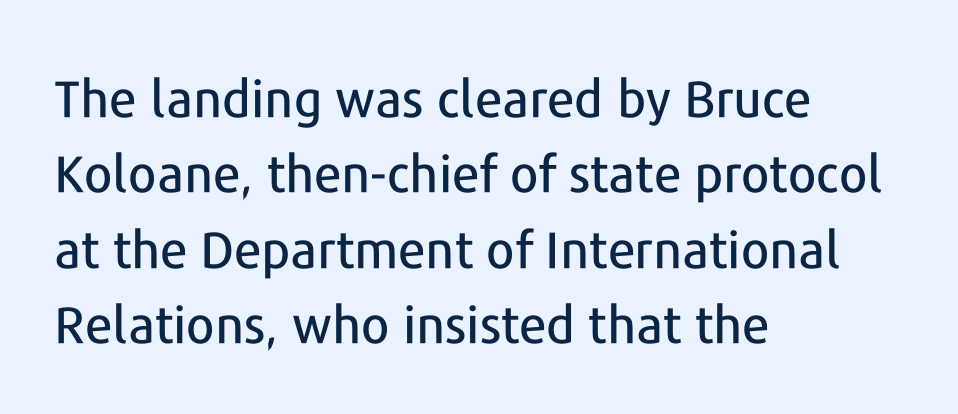
{"serif": "no", "italic": "no", "width": "normal", "stroke_contrast": "low", "x_height": "medium", "monospaced": "no", "underline": "no", "align": "left", "line_spacing": "normal", "line_spacing_ratio": 1.48, "letter_spacing": "normal", "letter_spacing_em": 0.0, "glyph_px": 51}
